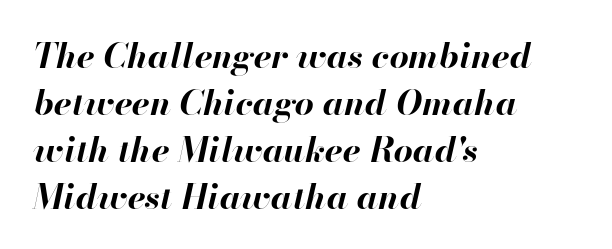
The image shows 34 px bold type, italic (leaning right); set left-aligned, normal line spacing (1.38x), normal letter spacing, not underlined; high stroke contrast and a small x-height.
